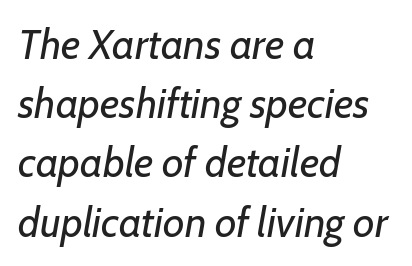
The image shows 42 px regular-weight type, italic (leaning right); set left-aligned, normal line spacing (1.41x), normal letter spacing, not underlined; low stroke contrast and a medium x-height.
